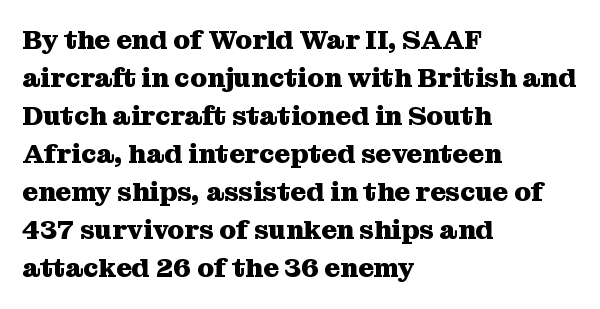
The image shows 27 px bold type, upright; set left-aligned, normal line spacing (1.41x), normal letter spacing, not underlined.
